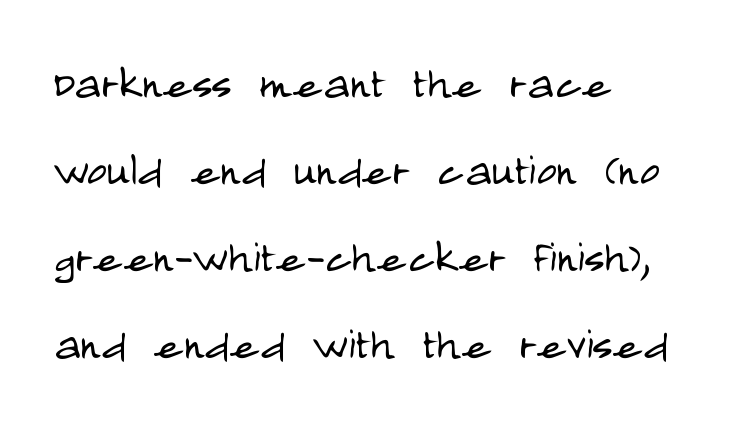
Q: Is the text bold? A: No.
Q: Is the text italic (slanted)? A: No, it is upright.
Q: Is the typeface a serif or a sans-serif typeface? A: Sans-serif.
Q: Is the text underlined? A: No.
Q: How is the paragraph aligned? A: Left-aligned.
Q: Is the spacing between letters normal or unusually wide? A: Normal.
Q: Is the spacing between lines tight, normal or loose? A: Normal.
Q: Width (condensed, normal, or wide)? A: Condensed.
Q: Stroke contrast? A: Low.
Q: x-height? A: Large.
Q: Monospaced? A: No.
